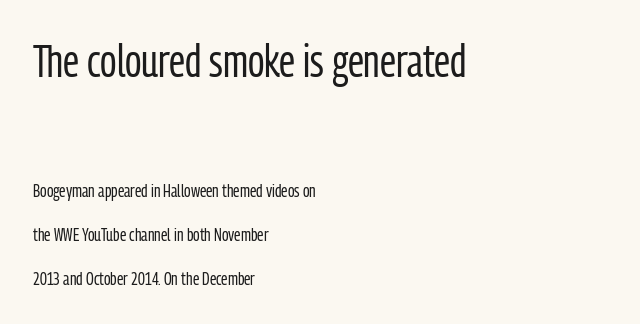
Q: Is the text bold? A: No.
Q: Is the text italic (slanted)? A: No, it is upright.
Q: Is the typeface a serif or a sans-serif typeface? A: Sans-serif.
Q: Is the text underlined? A: No.
Q: How is the paragraph aligned? A: Left-aligned.
Q: Is the spacing between letters normal or unusually wide? A: Normal.
Q: Is the spacing between lines tight, normal or loose? A: Loose.
Q: Which block of text is set in a larger size, the first (top) or the second (bottom)? A: The first (top) one.
Q: Width (condensed, normal, or wide)? A: Condensed.
Q: Stroke contrast? A: Low.
Q: x-height? A: Medium.
Q: Monospaced? A: No.
